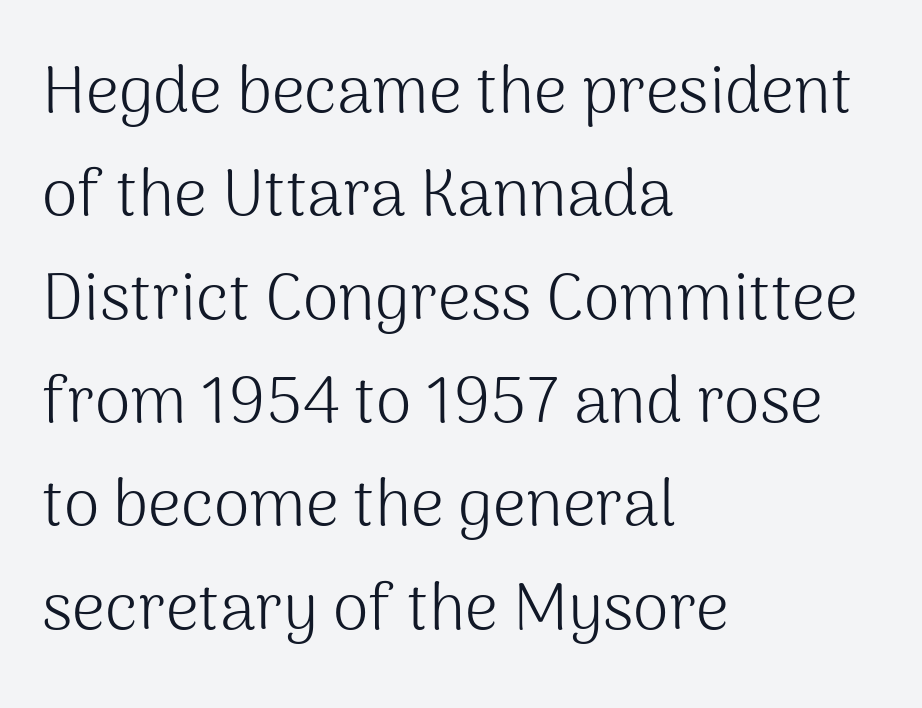
This sample is left-justified, so line endings fall wherever the words run out. Compared with typical body copy, the letter spacing here is the same. Posture: vertical. Weight: in the light-to-regular range. Bare-footed words on every line.
